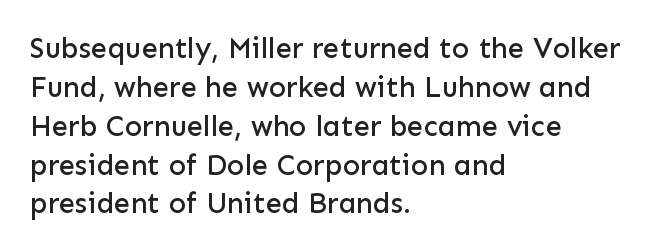
Q: Is the text italic (slanted)? A: No, it is upright.
Q: Is the typeface a serif or a sans-serif typeface? A: Sans-serif.
Q: Is the text underlined? A: No.
Q: How is the paragraph aligned? A: Left-aligned.
Q: Is the spacing between letters normal or unusually wide? A: Normal.
Q: Is the spacing between lines tight, normal or loose? A: Normal.
Q: Width (condensed, normal, or wide)? A: Normal.
Q: Stroke contrast? A: Low.
Q: x-height? A: Medium.
Q: Monospaced? A: No.
